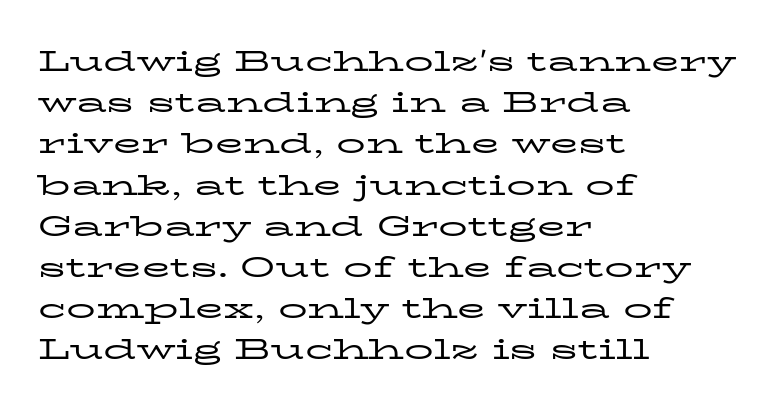
{"serif": "yes", "italic": "no", "bold": "no", "weight": "regular", "width": "wide", "stroke_contrast": "low", "x_height": "medium", "monospaced": "no", "underline": "no", "align": "left", "line_spacing": "normal", "line_spacing_ratio": 1.42, "letter_spacing": "normal", "letter_spacing_em": 0.0, "glyph_px": 29}
